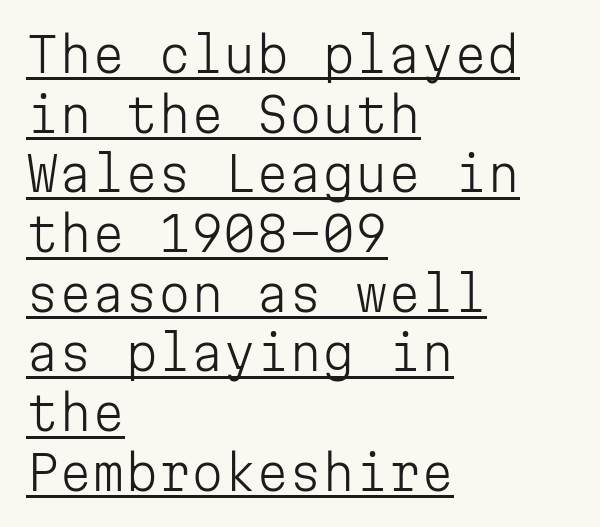
Emphasis is given by a line drawn under the lettering. Rows of type keep a routine distance in the vertical direction. This sample uses an upright cut, with every glyph sitting square on the baseline. The face used here is monospaced, like something from a code editor. To sum up the face: it is a sans, with no serifs.
